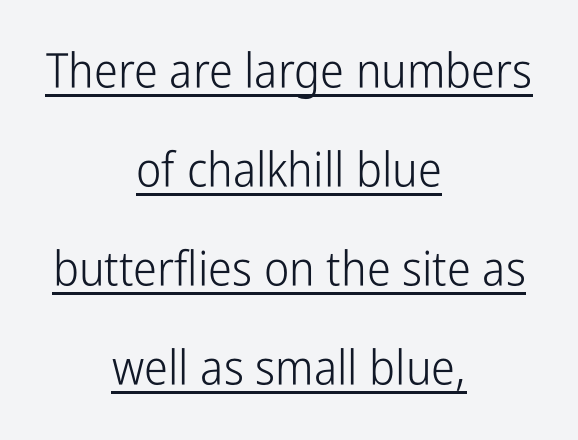
The image shows 48 px light, condensed sans-serif type, upright; set centered, loose line spacing (2.06x), normal letter spacing, underlined; low stroke contrast and a medium x-height.
